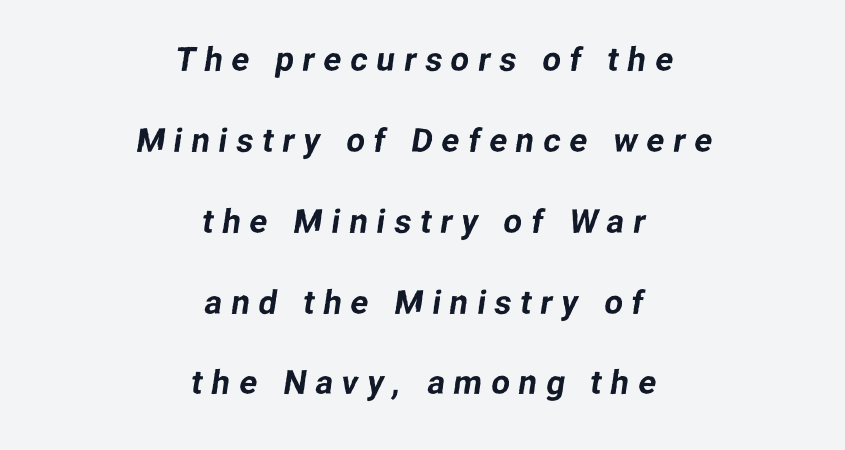
Q: Is the typeface a serif or a sans-serif typeface? A: Sans-serif.
Q: Is the text underlined? A: No.
Q: How is the paragraph aligned? A: Centered.
Q: Is the spacing between letters normal or unusually wide? A: Unusually wide.
Q: Is the spacing between lines tight, normal or loose? A: Loose.
Q: Width (condensed, normal, or wide)? A: Normal.
Q: Stroke contrast? A: Low.
Q: x-height? A: Medium.
Q: Monospaced? A: No.
